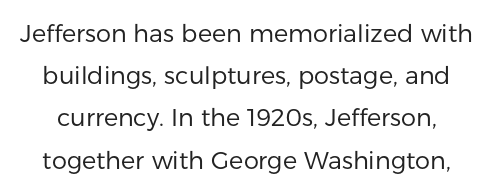
Q: Is the text bold? A: No.
Q: Is the text italic (slanted)? A: No, it is upright.
Q: Is the text underlined? A: No.
Q: Is the spacing between letters normal or unusually wide? A: Normal.
